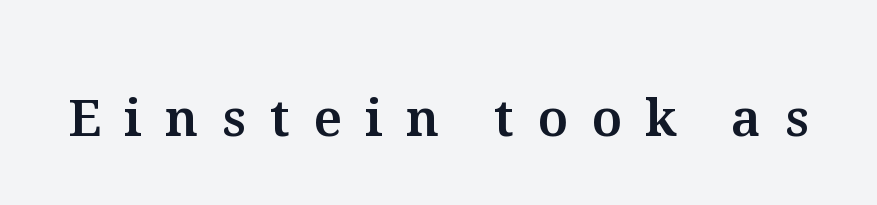
The image shows 51 px text type, upright; set unusually wide letter spacing (+0.46 em), not underlined; medium stroke contrast and a medium x-height.
